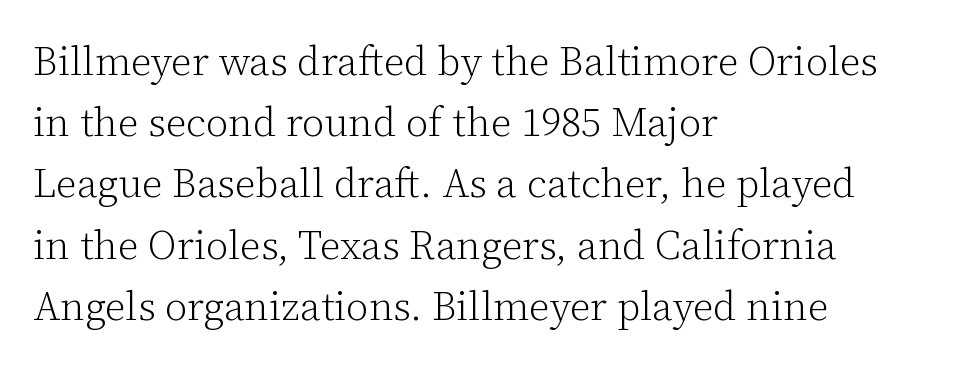
A quiet, ordinary-to-light weight characterises the typeface. The designer went with a serif here, giving each stem small feet. Is the letter spacing exaggerated? No — it looks like the ordinary default. The letters stand straight up with perfectly vertical stems. Proportional: the letters do not fall into vertical columns. One-word summary of the alignment: left.
